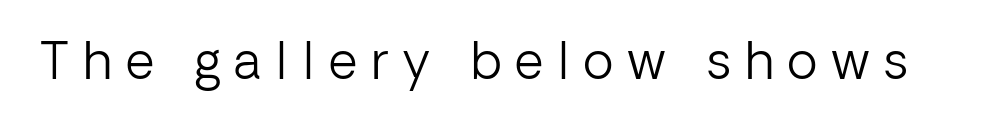
Q: Is the text bold? A: No.
Q: Is the text italic (slanted)? A: No, it is upright.
Q: Is the typeface a serif or a sans-serif typeface? A: Sans-serif.
Q: Is the text underlined? A: No.
Q: Is the spacing between letters normal or unusually wide? A: Unusually wide.
Q: Width (condensed, normal, or wide)? A: Normal.
Q: Stroke contrast? A: Low.
Q: x-height? A: Medium.
Q: Monospaced? A: No.
